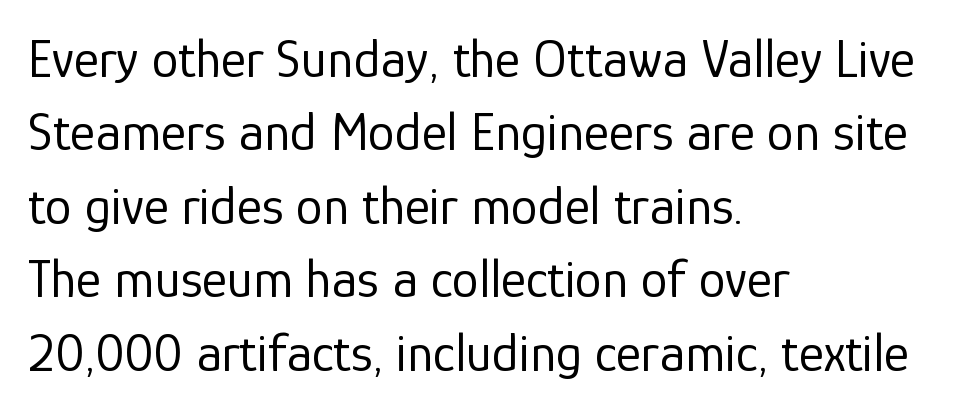
Q: Is the text bold? A: No.
Q: Is the text italic (slanted)? A: No, it is upright.
Q: Is the typeface a serif or a sans-serif typeface? A: Sans-serif.
Q: Is the text underlined? A: No.
Q: How is the paragraph aligned? A: Left-aligned.
Q: Is the spacing between letters normal or unusually wide? A: Normal.
Q: Is the spacing between lines tight, normal or loose? A: Normal.
Q: Width (condensed, normal, or wide)? A: Normal.
Q: Stroke contrast? A: Low.
Q: x-height? A: Medium.
Q: Monospaced? A: No.
